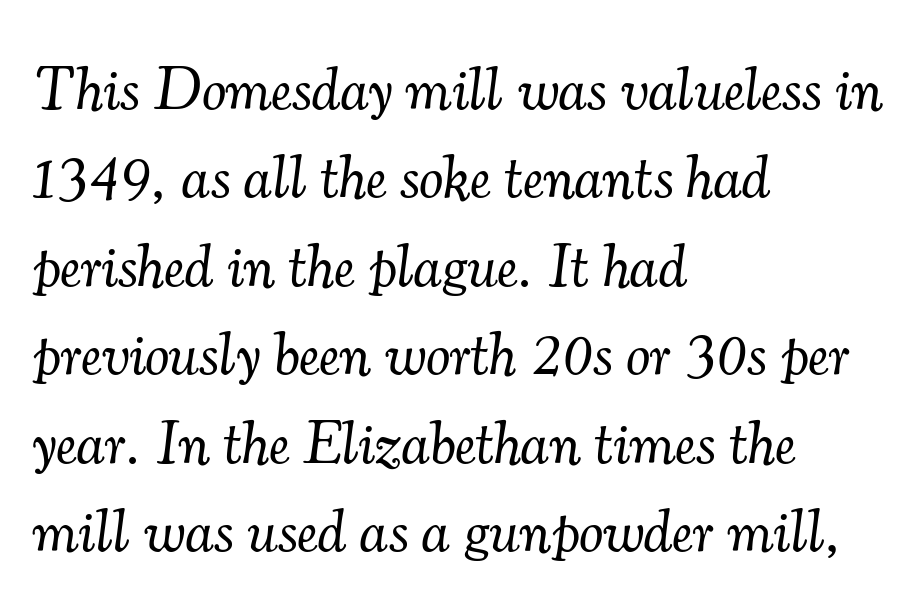
The image shows 61 px light serif type, italic (leaning right); set left-aligned, normal line spacing (1.45x), normal letter spacing, not underlined; medium stroke contrast and a small x-height.
